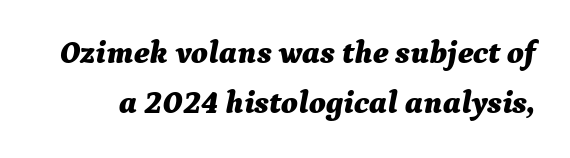
The passage shown is not underscored anywhere. Reading down the column, the eye jumps a familiar distance to each next line. The rendering uses natural spacing where letterforms have individual widths. The face used here is rendered with its standard letterfit.
